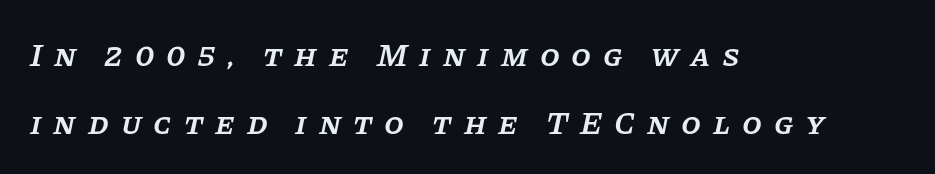
The image shows 32 px semibold serif type, italic (leaning right); set left-aligned, loose line spacing (2.11x), unusually wide letter spacing (+0.37 em), not underlined; low stroke contrast and a large x-height.
